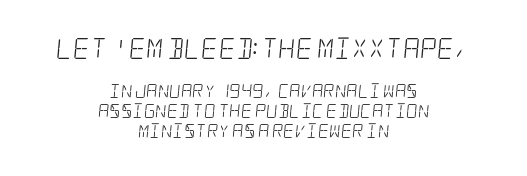
The image shows 21 px text type; set centered, normal line spacing (1.41x), normal letter spacing, not underlined; the first (top) block is 1.5x larger.
